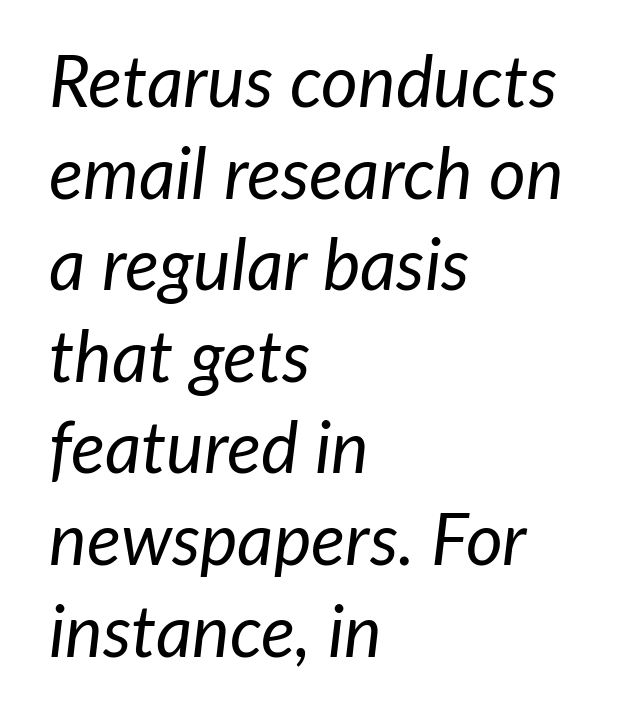
Q: Is the text bold? A: No.
Q: Is the text italic (slanted)? A: Yes, it leans right by about 7 degrees.
Q: Is the text underlined? A: No.
Q: How is the paragraph aligned? A: Left-aligned.
Q: Is the spacing between letters normal or unusually wide? A: Normal.
Q: Is the spacing between lines tight, normal or loose? A: Normal.
Q: Width (condensed, normal, or wide)? A: Normal.
Q: Stroke contrast? A: Low.
Q: x-height? A: Medium.
Q: Monospaced? A: No.
